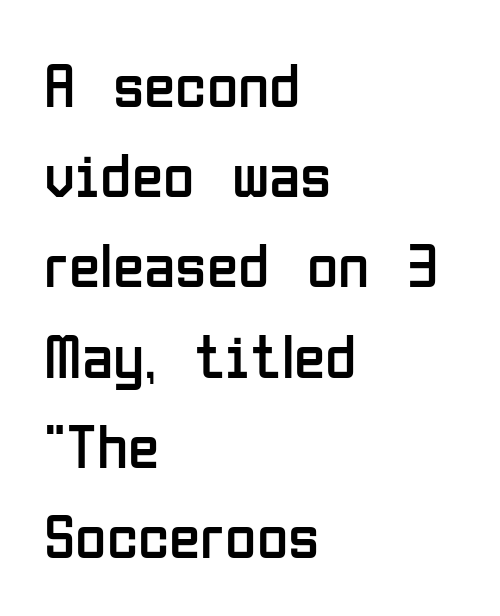
{"serif": "no", "italic": "no", "bold": "no", "weight": "regular", "width": "condensed", "stroke_contrast": "low", "x_height": "medium", "monospaced": "no", "underline": "no", "align": "left", "line_spacing": "normal", "line_spacing_ratio": 1.41, "letter_spacing": "normal", "letter_spacing_em": 0.0, "glyph_px": 64}
